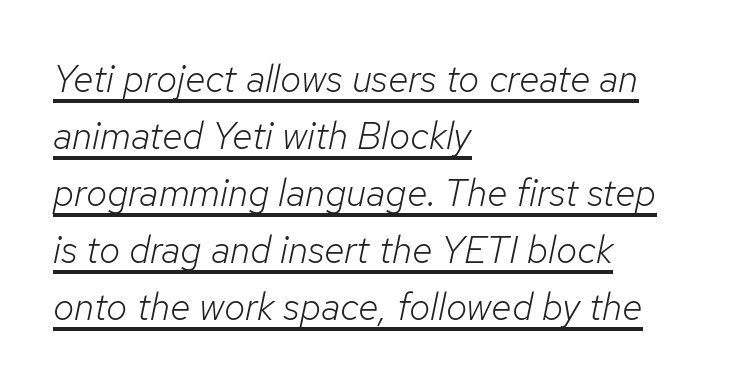
The image shows 38 px light type, italic (leaning right); set left-aligned, normal line spacing (1.5x), normal letter spacing, underlined; low stroke contrast and a medium x-height.
